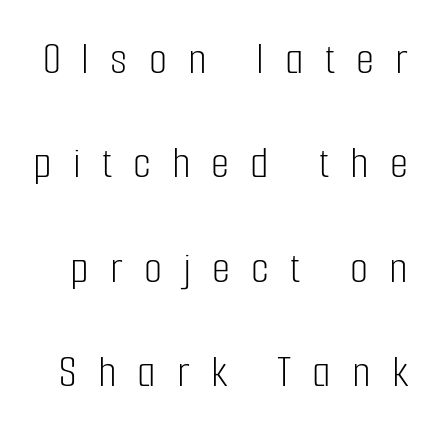
Q: Is the text bold? A: No.
Q: Is the text italic (slanted)? A: No, it is upright.
Q: Is the typeface a serif or a sans-serif typeface? A: Sans-serif.
Q: Is the text underlined? A: No.
Q: Is the spacing between letters normal or unusually wide? A: Unusually wide.
Q: Is the spacing between lines tight, normal or loose? A: Loose.
Q: Width (condensed, normal, or wide)? A: Condensed.
Q: Stroke contrast? A: Low.
Q: x-height? A: Medium.
Q: Monospaced? A: No.
